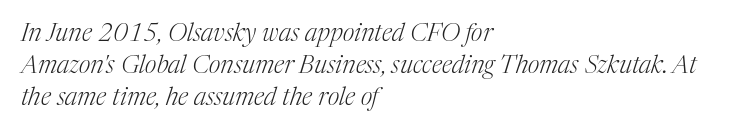
Is the block centered? No — it sits flush against the left margin. This reads as an unemphasized weight, regular at the heaviest. This sample uses plain, unmodified letter spacing. The leading is moderate, giving the passage an even texture. Observe the lean: these are italic letterforms.
